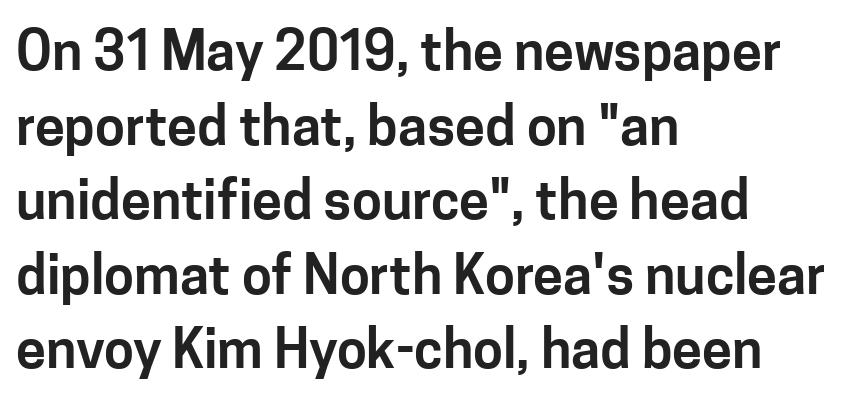
The image shows 54 px sans-serif type, upright; set left-aligned, normal line spacing (1.38x), normal letter spacing, not underlined; low stroke contrast and a medium x-height.
